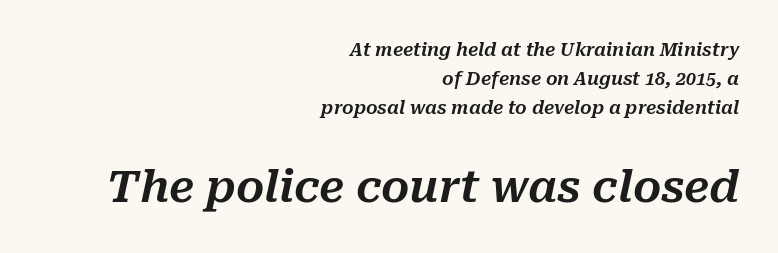
{"italic": "yes", "lean": "right", "slant_degrees": 10, "width": "normal", "stroke_contrast": "medium", "x_height": "medium", "monospaced": "no", "underline": "no", "align": "right", "line_spacing": "normal", "line_spacing_ratio": 1.61, "letter_spacing": "normal", "letter_spacing_em": 0.0, "larger_block": "second", "size_ratio": 2.44, "glyph_px": 44}
